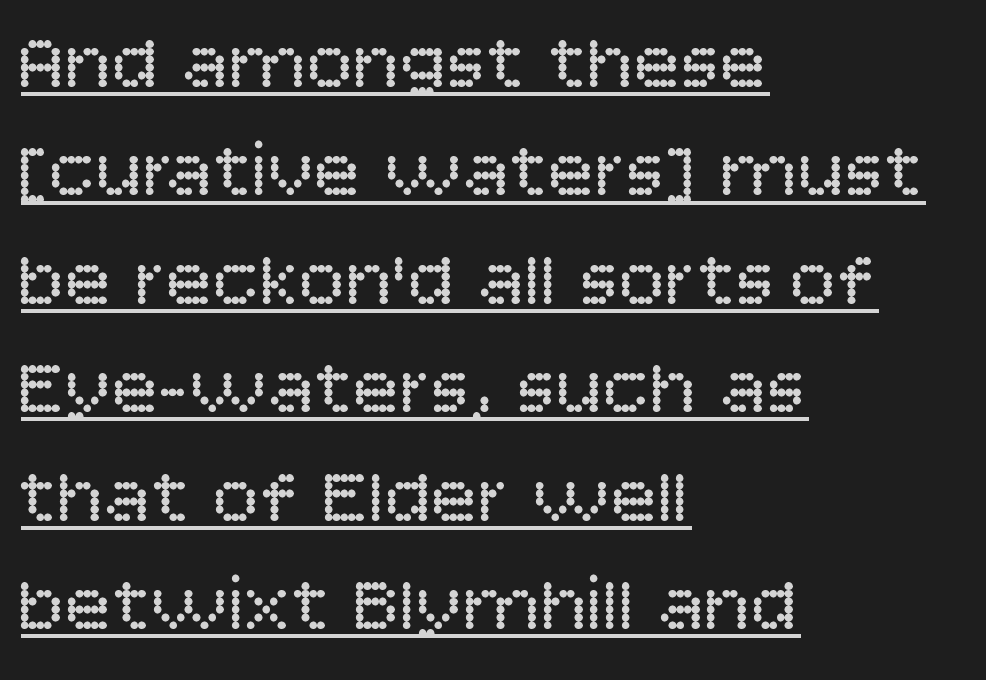
No italicization has been applied; the sample stays upright. Vertical stems look standard width or narrower in stroke. Teacher's note: observe the even left margin — that is flush-left alignment. You can see a thin bar hugging the bottom of the glyphs.
